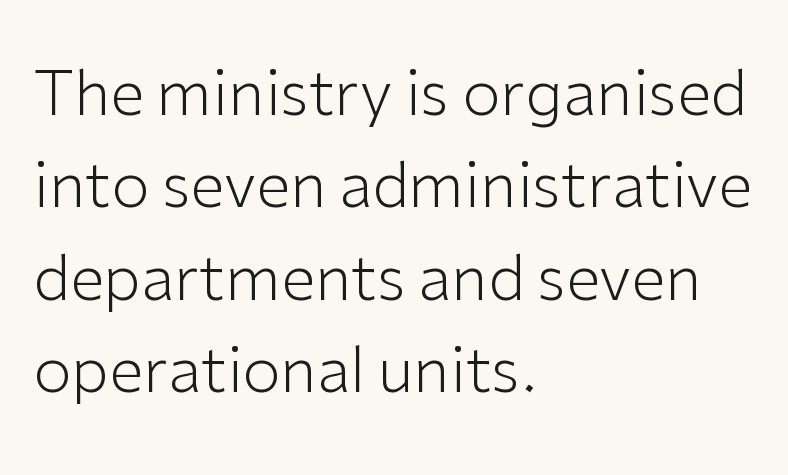
{"serif": "no", "italic": "no", "bold": "no", "weight": "light", "width": "normal", "stroke_contrast": "low", "x_height": "medium", "monospaced": "no", "underline": "no", "align": "left", "line_spacing": "normal", "line_spacing_ratio": 1.49, "letter_spacing": "normal", "letter_spacing_em": 0.0, "glyph_px": 62}
